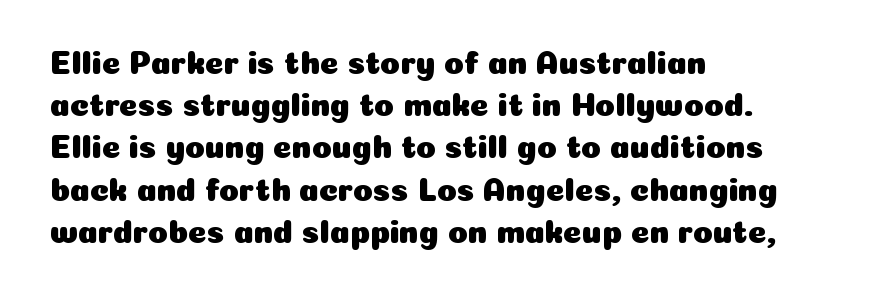
Q: Is the text italic (slanted)? A: No, it is upright.
Q: Is the typeface a serif or a sans-serif typeface? A: Sans-serif.
Q: Is the text underlined? A: No.
Q: How is the paragraph aligned? A: Left-aligned.
Q: Is the spacing between letters normal or unusually wide? A: Normal.
Q: Is the spacing between lines tight, normal or loose? A: Normal.
Q: Width (condensed, normal, or wide)? A: Normal.
Q: Stroke contrast? A: Low.
Q: x-height? A: Medium.
Q: Monospaced? A: No.
